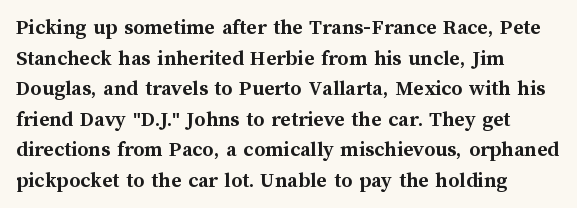
If you drew a line through each stem, it would be perfectly vertical. A normal amount of white space separates one row of letters from the next. Unmarked baselines from the first word to the last. Pretty heavy lettering here — definitely bold. The paragraph has a hard left edge and a soft right edge. These lines keep a tight, regular rhythm from letter to letter.
